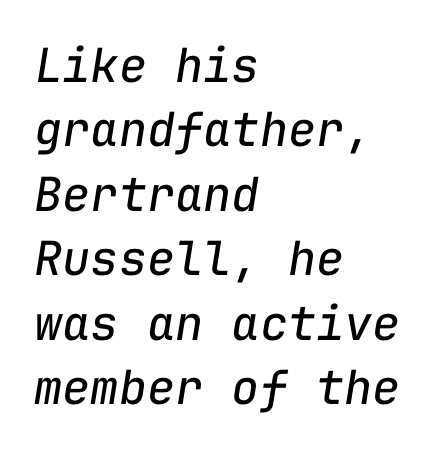
Q: Is the text bold? A: No.
Q: Is the text italic (slanted)? A: Yes, it leans right by about 9 degrees.
Q: Is the text underlined? A: No.
Q: How is the paragraph aligned? A: Left-aligned.
Q: Is the spacing between letters normal or unusually wide? A: Normal.
Q: Is the spacing between lines tight, normal or loose? A: Normal.
Q: Width (condensed, normal, or wide)? A: Normal.
Q: Stroke contrast? A: Low.
Q: x-height? A: Medium.
Q: Monospaced? A: Yes.
